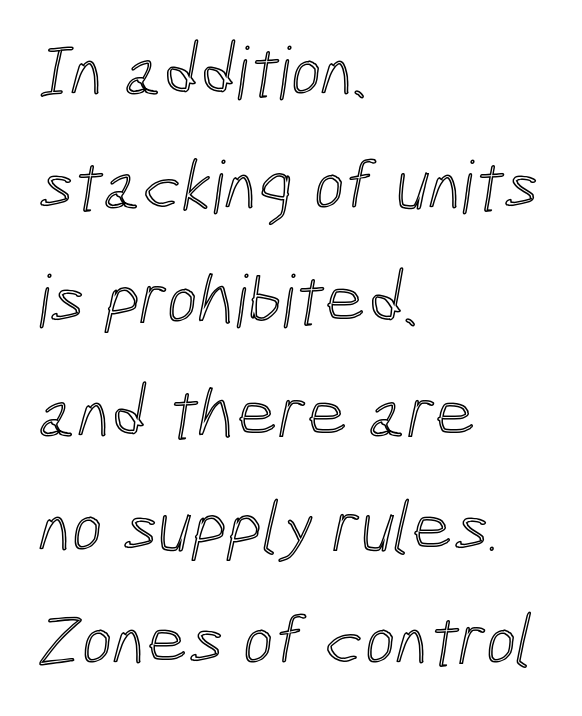
The image shows 73 px condensed type; set left-aligned, normal line spacing (1.56x), normal letter spacing, not underlined; a medium x-height.
